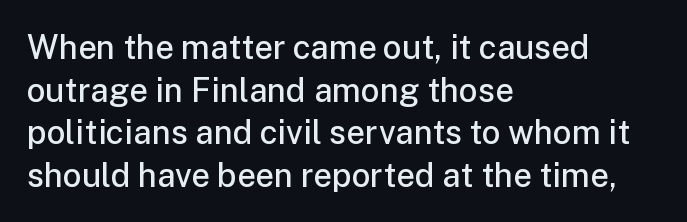
Q: Is the text bold? A: Semi-bold.
Q: Is the text italic (slanted)? A: No, it is upright.
Q: Is the typeface a serif or a sans-serif typeface? A: Sans-serif.
Q: Is the text underlined? A: No.
Q: How is the paragraph aligned? A: Left-aligned.
Q: Is the spacing between letters normal or unusually wide? A: Normal.
Q: Is the spacing between lines tight, normal or loose? A: Normal.
Q: Width (condensed, normal, or wide)? A: Normal.
Q: Stroke contrast? A: Low.
Q: x-height? A: Medium.
Q: Monospaced? A: No.
